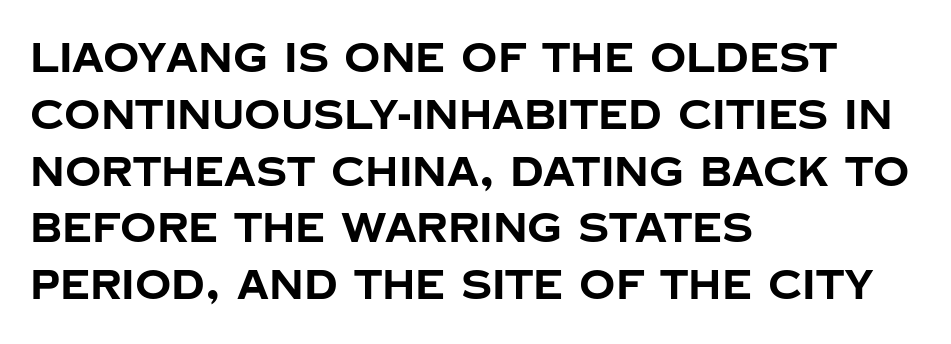
The image shows 40 px bold sans-serif type, upright; set left-aligned, normal line spacing (1.42x), normal letter spacing, not underlined; low stroke contrast and a large x-height.
